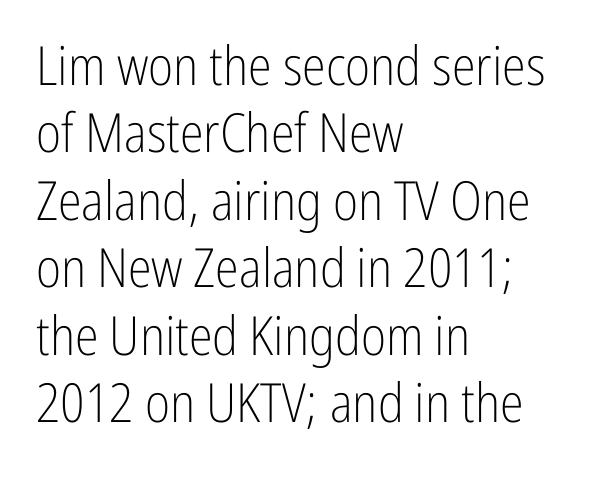
Q: Is the text bold? A: No.
Q: Is the text italic (slanted)? A: No, it is upright.
Q: Is the typeface a serif or a sans-serif typeface? A: Sans-serif.
Q: Is the text underlined? A: No.
Q: How is the paragraph aligned? A: Left-aligned.
Q: Is the spacing between letters normal or unusually wide? A: Normal.
Q: Is the spacing between lines tight, normal or loose? A: Normal.
Q: Width (condensed, normal, or wide)? A: Condensed.
Q: Stroke contrast? A: Low.
Q: x-height? A: Medium.
Q: Monospaced? A: No.
